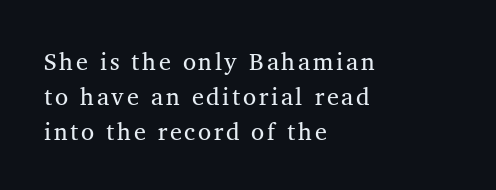
If you drew a line through each stem, it would be perfectly vertical. Regarding leading, the lines here are spaced in the standard way. This rendering features lettering with no underline. Short and long lines alike share a common starting point at left. The passage shown is not bold in any degree.
